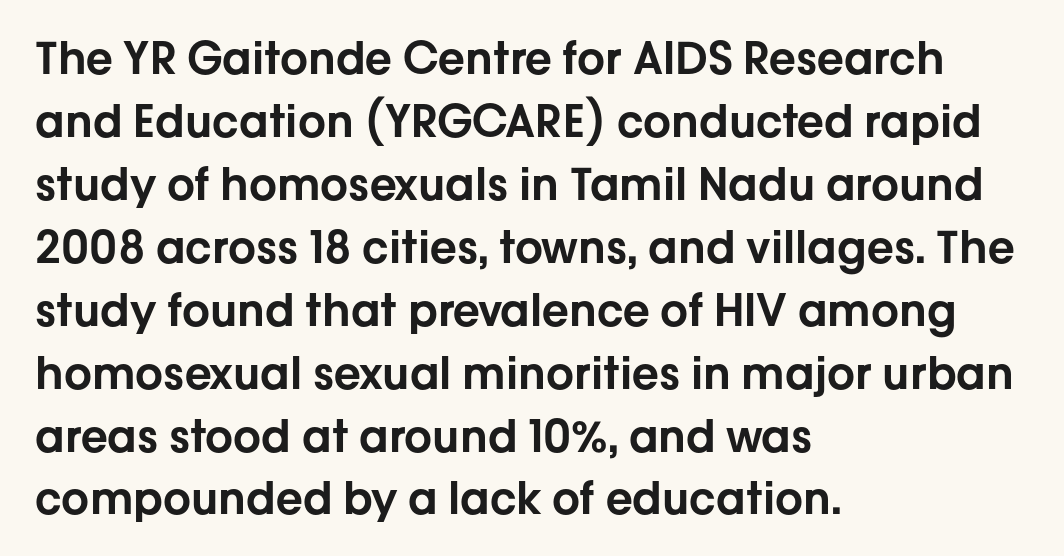
Proportional: the letters do not fall into vertical columns. This rendering features lettering with no underline. The leading is moderate, giving the passage an even texture. Ordinary non-slanted type is in use. To sum up the face: it is a sans, with no serifs. Letter spacing: default.
